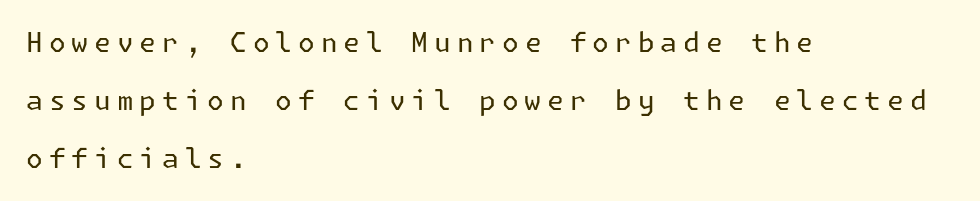
{"italic": "no", "bold": "no", "underline": "no", "align": "left", "line_spacing": "loose", "line_spacing_ratio": 2.15, "letter_spacing": "wide", "letter_spacing_em": 0.22, "glyph_px": 27}
